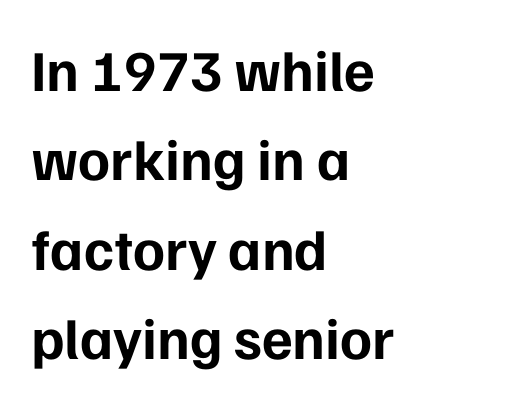
The image shows 58 px bold sans-serif type, upright; set left-aligned, normal line spacing (1.54x), normal letter spacing, not underlined; low stroke contrast and a medium x-height.
